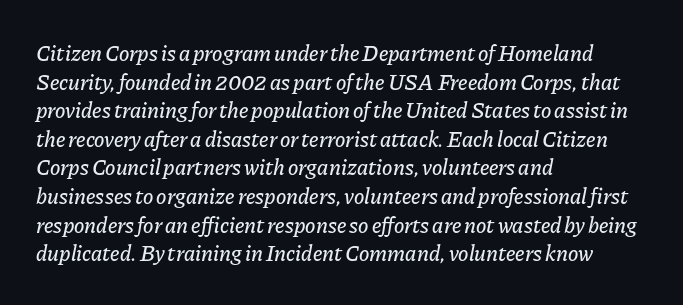
Q: Is the text italic (slanted)? A: Yes, it leans right by about 11 degrees.
Q: Is the text underlined? A: No.
Q: How is the paragraph aligned? A: Left-aligned.
Q: Is the spacing between letters normal or unusually wide? A: Normal.
Q: Is the spacing between lines tight, normal or loose? A: Normal.
